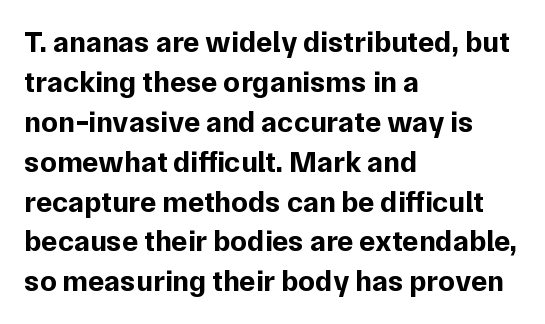
Is there much room between lines? A standard amount, neither cramped nor airy. Tall strokes in this sample are plumb rather than angled. Here the glyphs are tracked normally, forming tight word shapes. Plenty of ink on the page — the face is bold.
